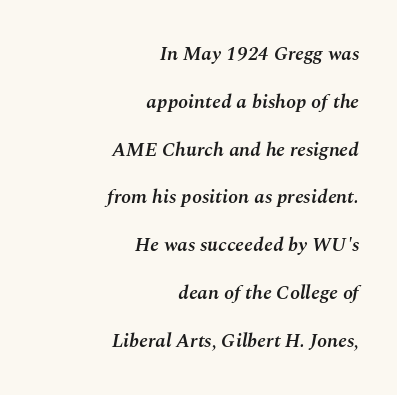
Q: Is the text bold? A: Semi-bold.
Q: Is the text italic (slanted)? A: Yes, it leans right by about 10 degrees.
Q: Is the text underlined? A: No.
Q: How is the paragraph aligned? A: Right-aligned.
Q: Is the spacing between letters normal or unusually wide? A: Normal.
Q: Is the spacing between lines tight, normal or loose? A: Loose.
